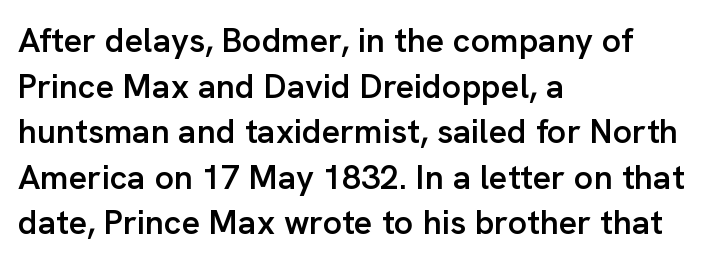
Posture: upright roman. Heft: intermediate — a semibold. Quick note: interline space is typical. This sample uses a sans-serif face. Do the characters align in a grid? No, the font is proportional. Which margin do the lines hug? The left one — the right edge is uneven.
